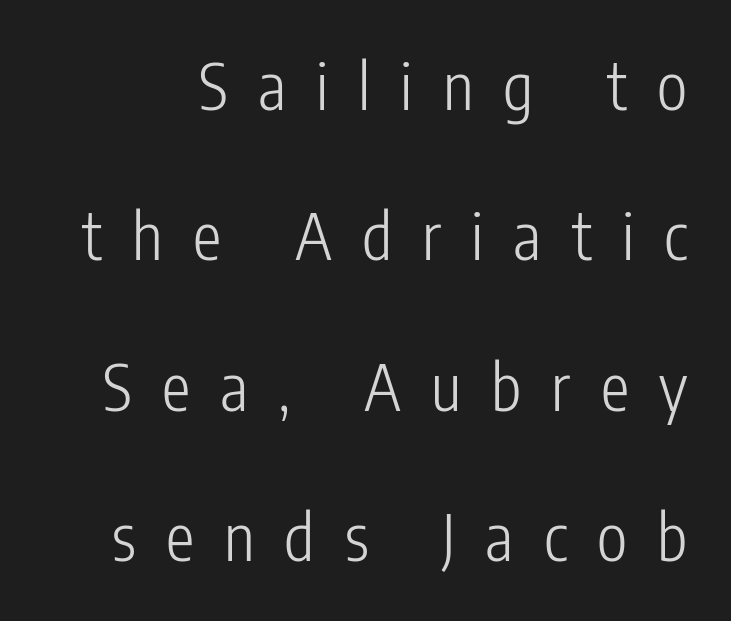
{"serif": "no", "italic": "no", "bold": "no", "weight": "light", "width": "condensed", "stroke_contrast": "low", "x_height": "medium", "monospaced": "no", "underline": "no", "line_spacing": "loose", "line_spacing_ratio": 2.35, "letter_spacing": "wide", "letter_spacing_em": 0.47, "glyph_px": 64}
